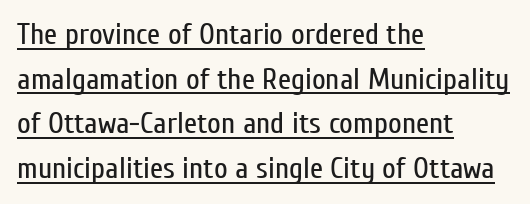
Looks like someone drew a line under every word here. Proportional: the letters do not fall into vertical columns. The leading is moderate, giving the passage an even texture. Ascenders rise straight up at ninety degrees.
